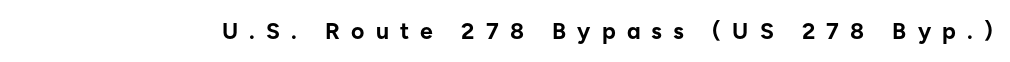
The image shows 23 px bold type, upright; set unusually wide letter spacing (+0.49 em), not underlined.
